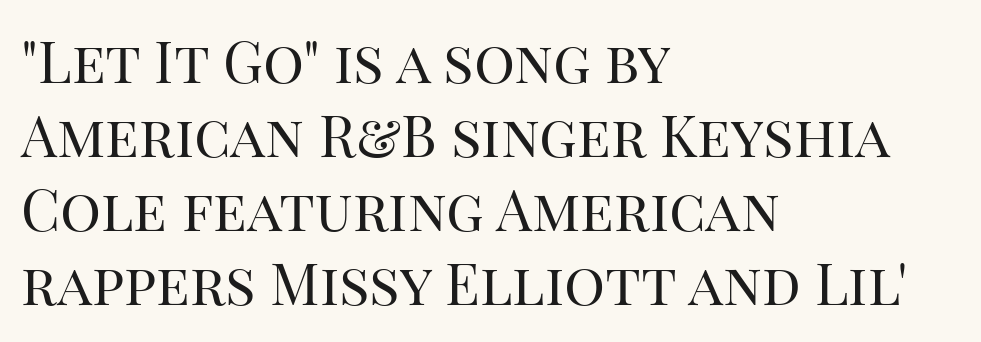
The image shows 57 px regular-weight serif type, upright; set left-aligned, normal line spacing (1.3x), normal letter spacing, not underlined; high stroke contrast and a large x-height.
